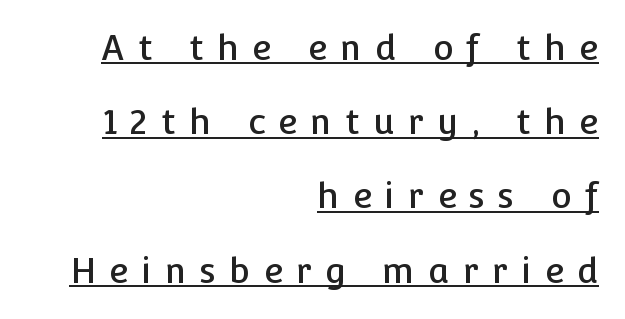
The image shows 35 px sans-serif type, upright; set right-aligned, loose line spacing (2.12x), unusually wide letter spacing (+0.38 em), underlined; low stroke contrast and a medium x-height.
